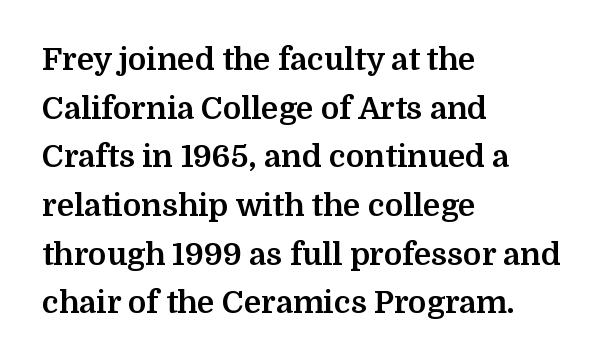
{"serif": "yes", "italic": "no", "bold": "yes", "weight": "bold", "width": "normal", "stroke_contrast": "medium", "x_height": "medium", "monospaced": "no", "underline": "no", "align": "left", "line_spacing": "normal", "line_spacing_ratio": 1.57, "letter_spacing": "normal", "letter_spacing_em": 0.0, "glyph_px": 31}
